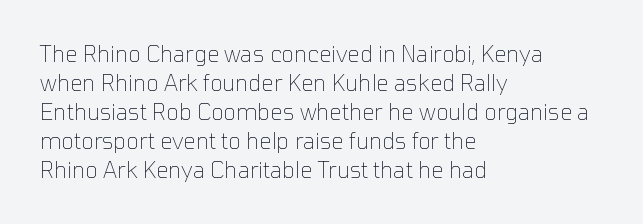
Tall strokes in this sample are plumb rather than angled. The passage shown has conventional tracking throughout. Every row of glyphs begins at an identical x-position on the left. A normal amount of white space separates one row of letters from the next. Type without underlining.
